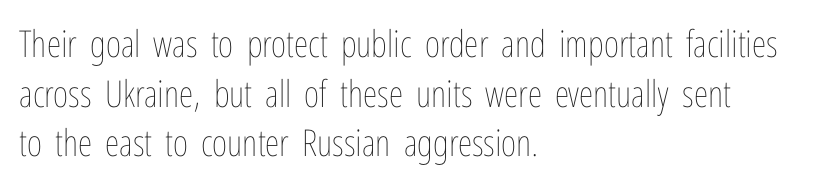
The image shows 37 px thin, condensed type, upright; set left-aligned, normal line spacing (1.34x), normal letter spacing, not underlined; low stroke contrast and a medium x-height.
